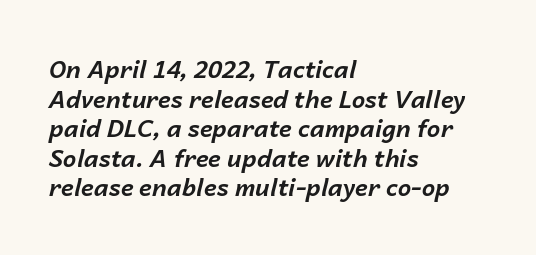
{"italic": "yes", "lean": "right", "slant_degrees": 14, "bold": "yes", "underline": "no", "align": "left", "line_spacing_ratio": 1.23, "letter_spacing": "normal", "letter_spacing_em": 0.0, "glyph_px": 24}
